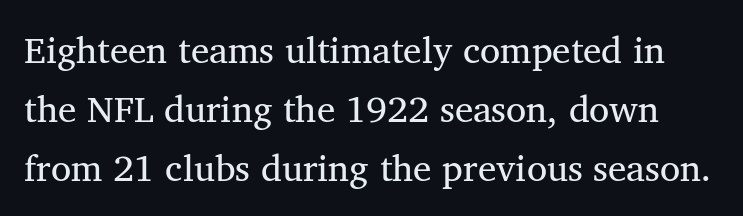
The image shows 37 px regular-weight serif type, upright; set normal line spacing (1.6x), normal letter spacing, not underlined; medium stroke contrast and a medium x-height.
